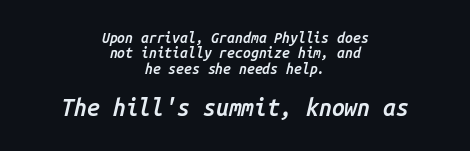
{"italic": "yes", "lean": "right", "slant_degrees": 14, "bold": "semi", "underline": "no", "align": "center", "line_spacing": "tight", "line_spacing_ratio": 1.1, "letter_spacing": "normal", "letter_spacing_em": 0.0, "larger_block": "second", "size_ratio": 1.64, "glyph_px": 23}
